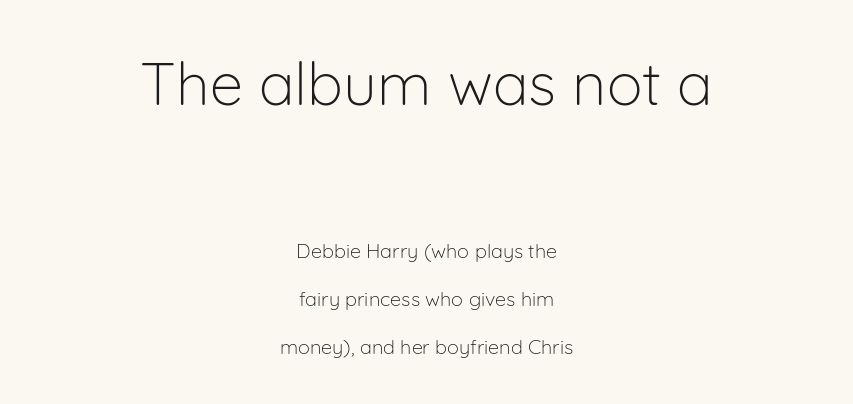
{"serif": "no", "italic": "no", "bold": "no", "weight": "light", "width": "normal", "stroke_contrast": "low", "x_height": "medium", "monospaced": "no", "underline": "no", "align": "center", "line_spacing": "loose", "line_spacing_ratio": 2.41, "letter_spacing": "normal", "letter_spacing_em": 0.0, "larger_block": "first", "size_ratio": 3.0, "glyph_px": 60}
